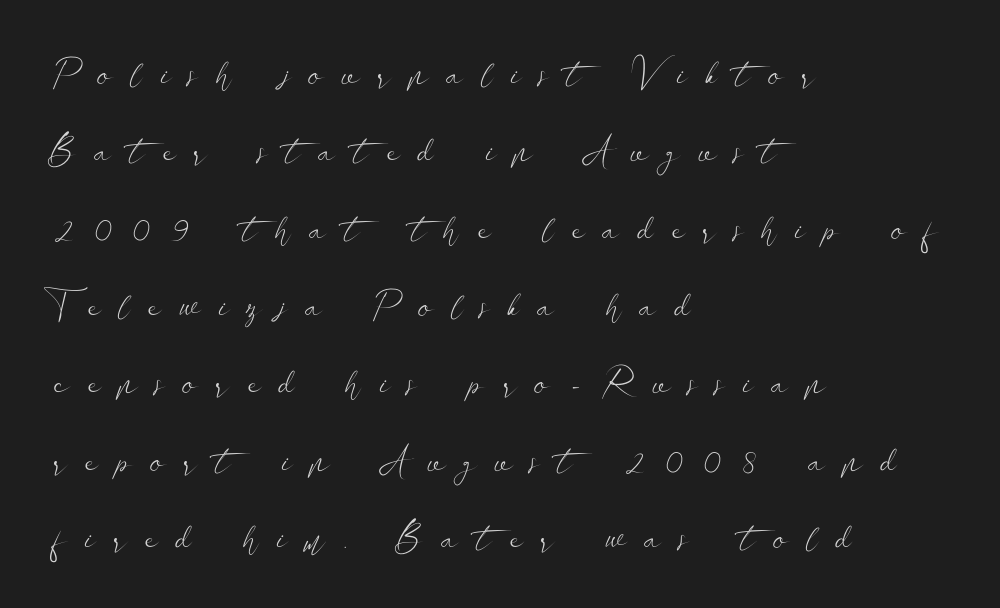
Q: Is the text bold? A: No.
Q: Is the text italic (slanted)? A: Yes.
Q: Is the typeface a serif or a sans-serif typeface? A: Sans-serif.
Q: Is the text underlined? A: No.
Q: How is the paragraph aligned? A: Left-aligned.
Q: Is the spacing between letters normal or unusually wide? A: Unusually wide.
Q: Is the spacing between lines tight, normal or loose? A: Loose.
Q: Width (condensed, normal, or wide)? A: Wide.
Q: Stroke contrast? A: Low.
Q: x-height? A: Small.
Q: Monospaced? A: No.
